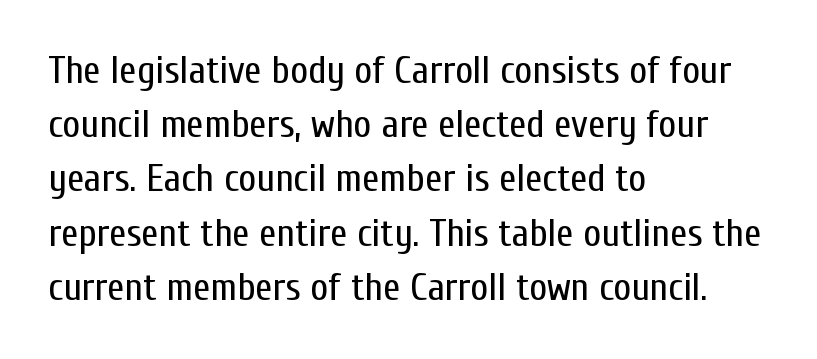
Check the space under the baseline: it is left empty. Does the type have serifs? No, each stem ends abruptly. The specimen reads as upright at a glance. Line starts are locked; line ends wander. Here the glyphs are tracked normally, forming tight word shapes.
